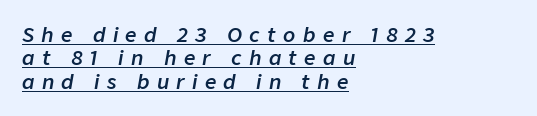
Left-aligned paragraph, ragged on the right. Underlining? Definitely there. Firm but not heavy-handed strokes: this text is semibold. This is oblique type, the kind used for emphasis or titles. There is plenty of visible air inserted between adjacent glyphs.
